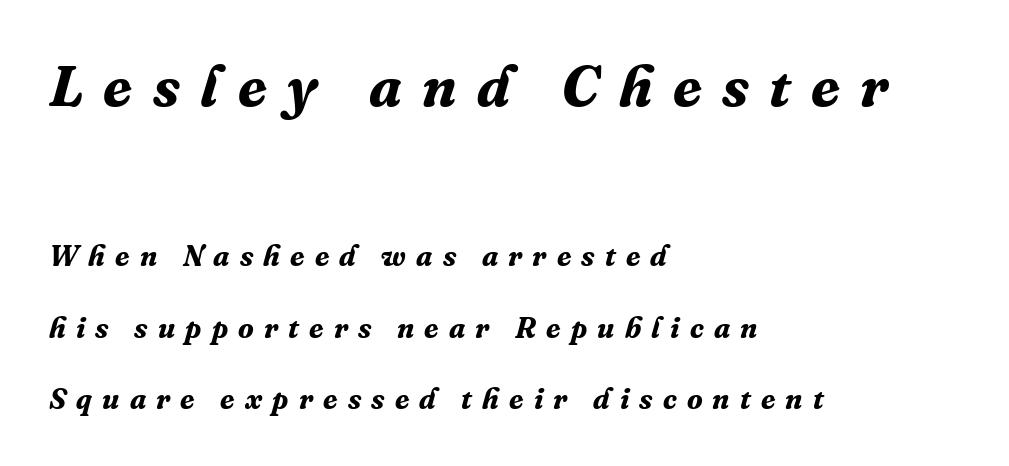
{"serif": "yes", "italic": "yes", "lean": "right", "slant_degrees": 16, "bold": "yes", "weight": "bold", "width": "normal", "stroke_contrast": "medium", "x_height": "medium", "monospaced": "no", "underline": "no", "align": "left", "line_spacing": "loose", "line_spacing_ratio": 2.45, "letter_spacing": "wide", "letter_spacing_em": 0.35, "larger_block": "first", "size_ratio": 2.0, "glyph_px": 58}
